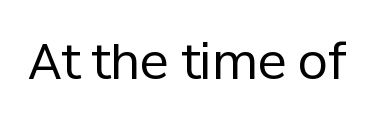
{"serif": "no", "italic": "no", "bold": "no", "weight": "regular", "width": "normal", "stroke_contrast": "low", "x_height": "medium", "monospaced": "no", "underline": "no", "letter_spacing": "normal", "letter_spacing_em": 0.0, "glyph_px": 49}
